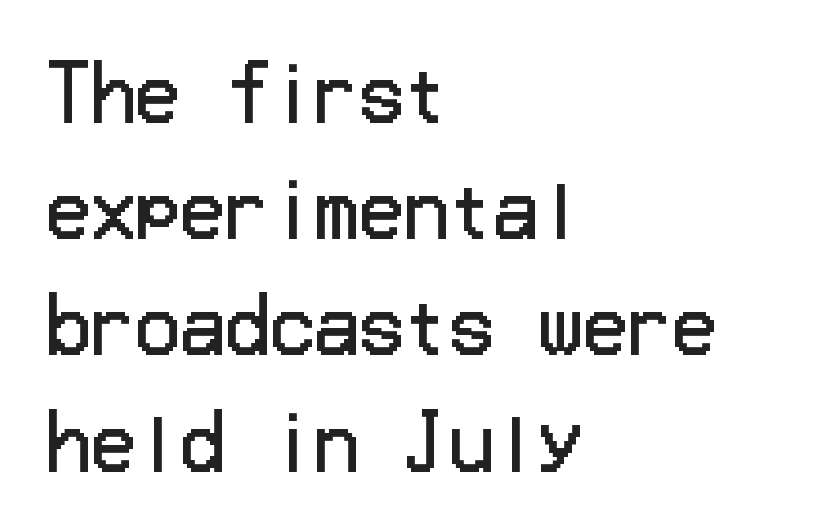
{"serif": "no", "italic": "no", "bold": "no", "weight": "regular", "width": "normal", "stroke_contrast": "low", "x_height": "medium", "underline": "no", "align": "left", "line_spacing": "normal", "line_spacing_ratio": 1.57, "letter_spacing": "normal", "letter_spacing_em": 0.0, "glyph_px": 74}
